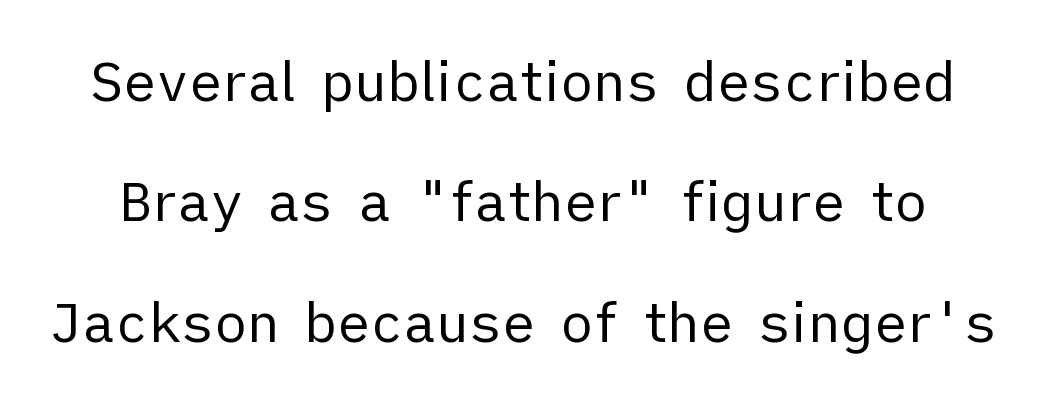
The image shows 55 px regular-weight sans-serif type, upright; set loose line spacing (2.19x), normal letter spacing, not underlined; low stroke contrast and a medium x-height.
